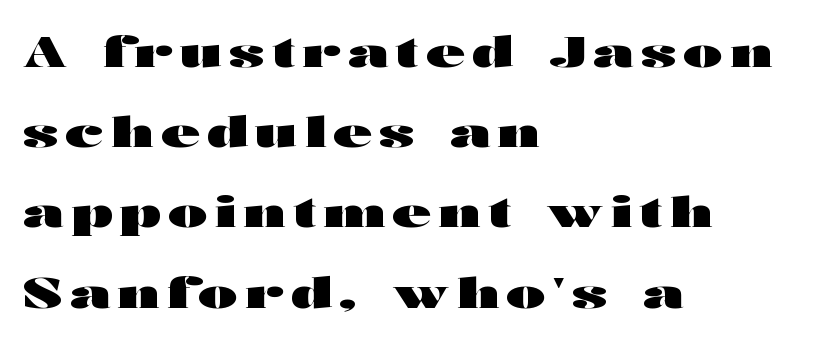
The image shows 42 px heavy, wide type, upright; set left-aligned, loose line spacing (1.91x), not underlined; high stroke contrast and a medium x-height.
